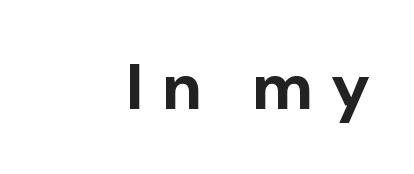
You could only call the tracking loose — the letters float apart. The lines are quadded right. Upright lettering throughout. Emphasis by weight is at full strength: bold.
